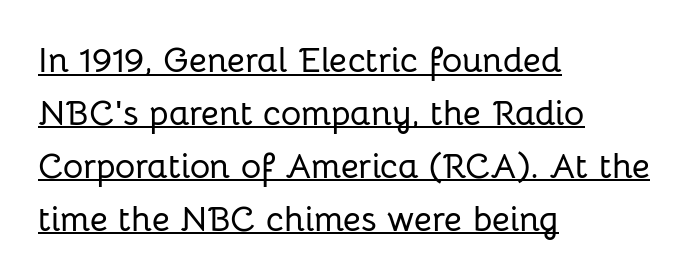
Q: Is the text italic (slanted)? A: No, it is upright.
Q: Is the typeface a serif or a sans-serif typeface? A: Sans-serif.
Q: Is the text underlined? A: Yes.
Q: How is the paragraph aligned? A: Left-aligned.
Q: Is the spacing between letters normal or unusually wide? A: Normal.
Q: Is the spacing between lines tight, normal or loose? A: Normal.
Q: Width (condensed, normal, or wide)? A: Normal.
Q: Stroke contrast? A: Low.
Q: x-height? A: Medium.
Q: Monospaced? A: No.
